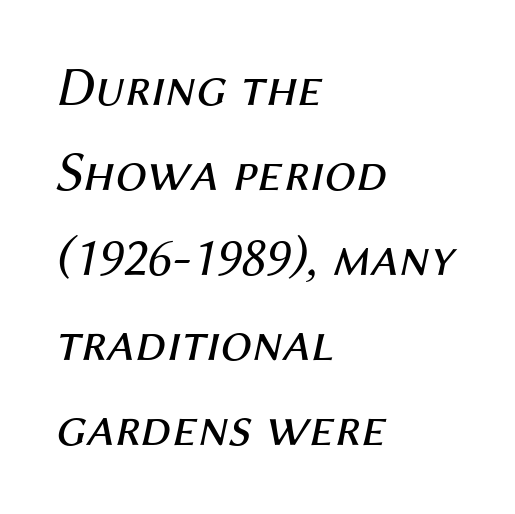
Plain, unruled lines of type. The strokes carry an ordinary text weight at most. Note the varied advance widths — an 'i' is clearly narrower than an 'm'. The gaps between neighbouring characters are ordinary and unremarkable. Normally led — the rows are evenly, conventionally spaced. The axis of the letterforms is tilted away from vertical.
